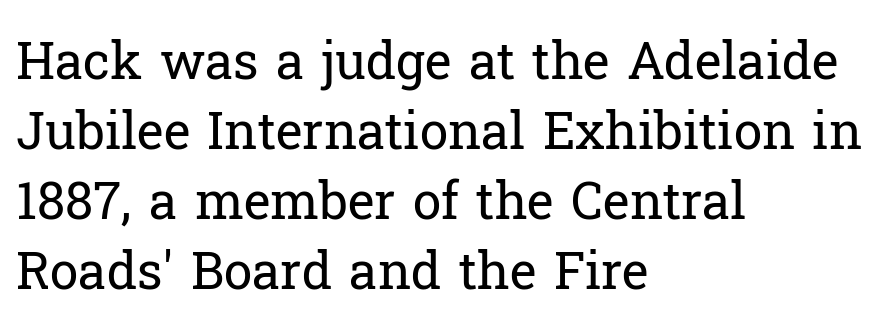
{"serif": "yes", "italic": "no", "bold": "no", "weight": "regular", "width": "normal", "stroke_contrast": "low", "x_height": "medium", "monospaced": "no", "underline": "no", "align": "left", "line_spacing": "normal", "line_spacing_ratio": 1.37, "letter_spacing": "normal", "letter_spacing_em": 0.0, "glyph_px": 51}
